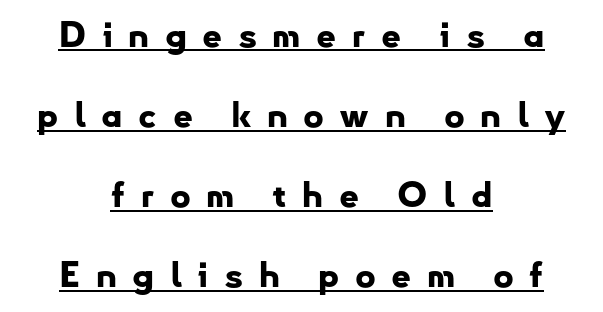
The typeface chosen for these lines omits serifs. Horizontally, the lines are justified to the midpoint only. Descenders here cross a horizontal rule under the line. You could not count columns in this text — the font is proportionally spaced.
